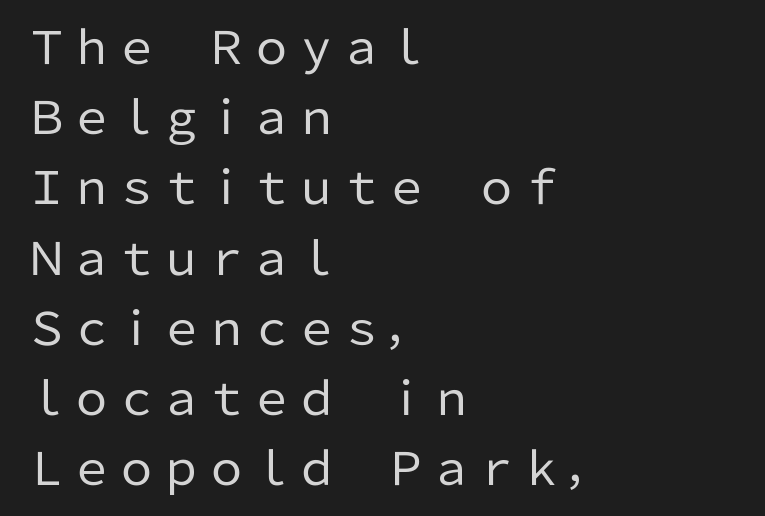
Q: Is the text bold? A: No.
Q: Is the text italic (slanted)? A: No, it is upright.
Q: Is the typeface a serif or a sans-serif typeface? A: Sans-serif.
Q: Is the text underlined? A: No.
Q: How is the paragraph aligned? A: Left-aligned.
Q: Is the spacing between letters normal or unusually wide? A: Normal.
Q: Is the spacing between lines tight, normal or loose? A: Normal.
Q: Width (condensed, normal, or wide)? A: Normal.
Q: Stroke contrast? A: Low.
Q: x-height? A: Medium.
Q: Monospaced? A: No.
